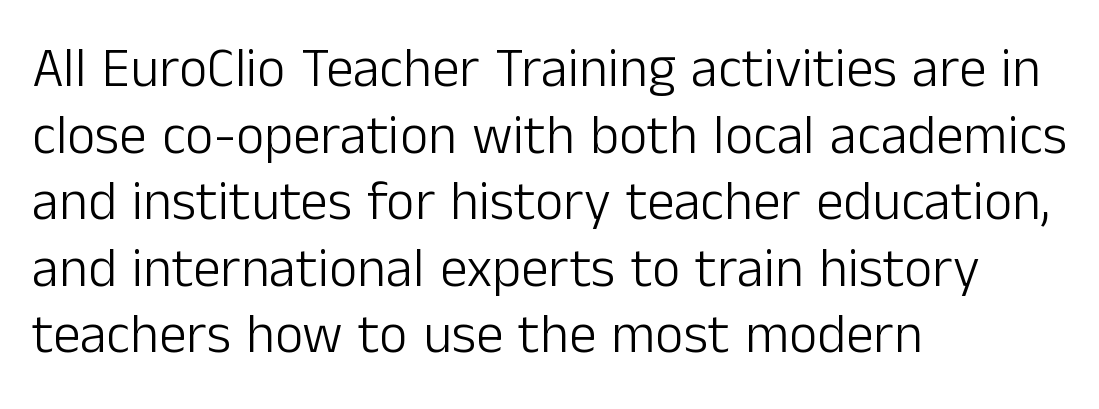
When letters stand straight like this, we call the style roman or upright. Grotesque or geometric, the face here clearly has no serifs. Vertical stems look standard width or narrower in stroke. The rendering uses natural spacing where letterforms have individual widths. Unmarked baselines from the first word to the last. Nothing unusual about the tracking: characters are spaced as the font intends.
